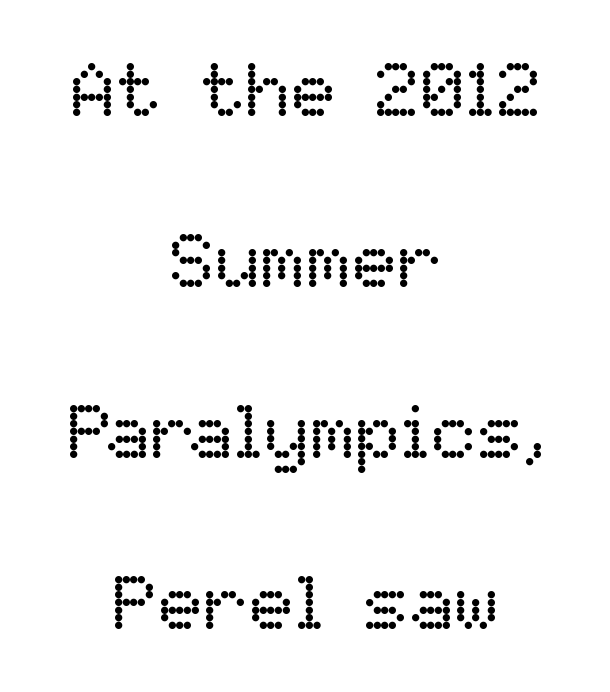
Letters have the restrained weight of plain body copy at most. Typeset on center — no edge is straight. Successive baselines arrive slowly, with a big drop between each. Note the varied advance widths — an 'i' is clearly narrower than an 'm'. The axis of the letterforms is exactly vertical. The words here are not underlined.
